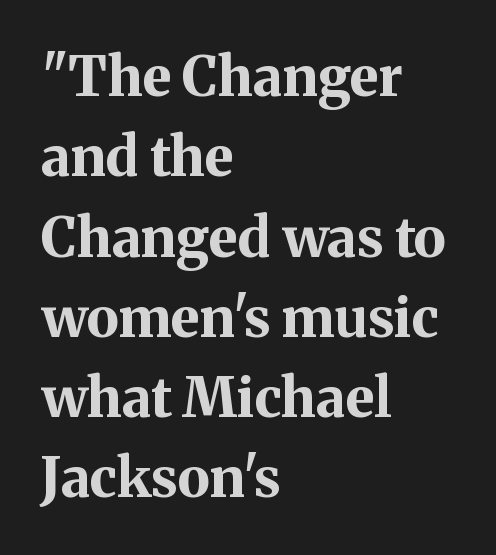
The image shows 55 px bold serif type, upright; set left-aligned, normal line spacing (1.46x), normal letter spacing, not underlined; medium stroke contrast and a medium x-height.
